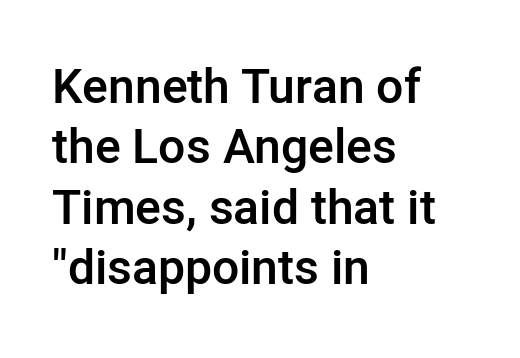
The image shows 48 px semibold sans-serif type, upright; set left-aligned, normal line spacing (1.26x), normal letter spacing, not underlined; low stroke contrast and a medium x-height.
